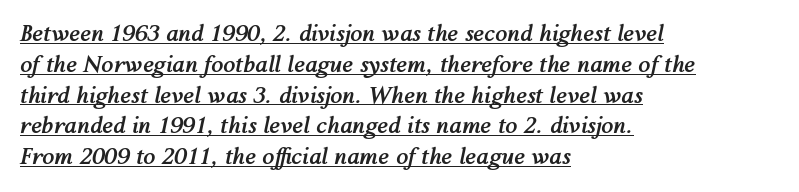
{"italic": "yes", "lean": "right", "slant_degrees": 12, "bold": "yes", "underline": "yes", "align": "left", "line_spacing": "normal", "line_spacing_ratio": 1.4, "letter_spacing": "normal", "letter_spacing_em": 0.0, "glyph_px": 22}
